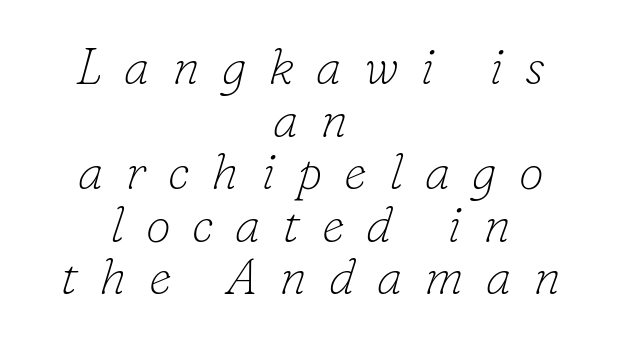
The image shows 51 px thin serif type, italic (leaning right); set centered, tight line spacing (1.03x), unusually wide letter spacing (+0.43 em), not underlined; low stroke contrast and a small x-height.
